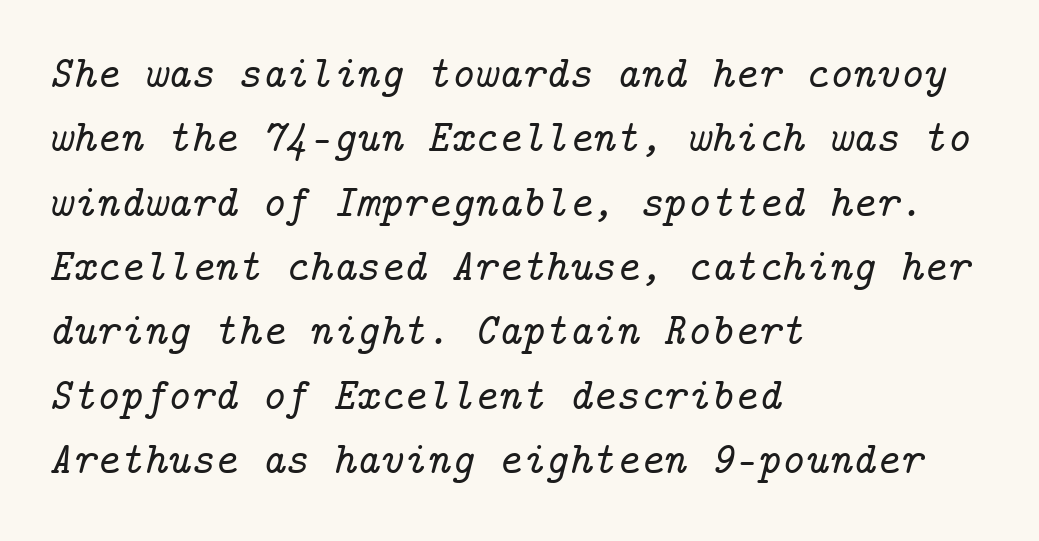
{"serif": "yes", "italic": "yes", "lean": "right", "slant_degrees": 14, "width": "normal", "stroke_contrast": "low", "x_height": "medium", "underline": "no", "align": "left", "line_spacing": "normal", "line_spacing_ratio": 1.43, "letter_spacing": "normal", "letter_spacing_em": 0.0, "glyph_px": 45}
